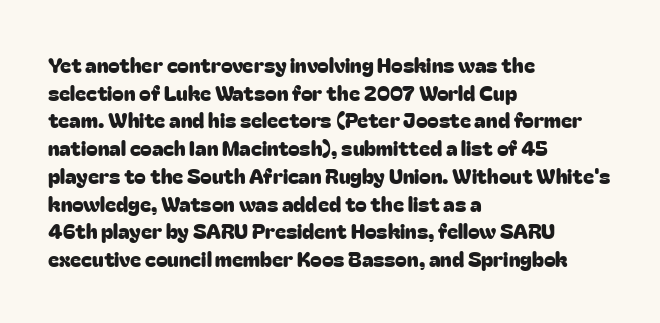
The image shows 21 px text type, upright; set left-aligned, normal line spacing (1.32x), normal letter spacing, not underlined.
